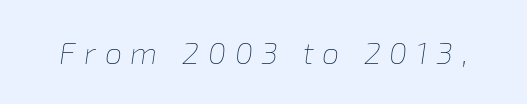
Q: Is the text bold? A: No.
Q: Is the text italic (slanted)? A: Yes, it leans right by about 8 degrees.
Q: Is the text underlined? A: No.
Q: Is the spacing between letters normal or unusually wide? A: Unusually wide.
Q: Width (condensed, normal, or wide)? A: Normal.
Q: Stroke contrast? A: Low.
Q: x-height? A: Medium.
Q: Monospaced? A: No.
